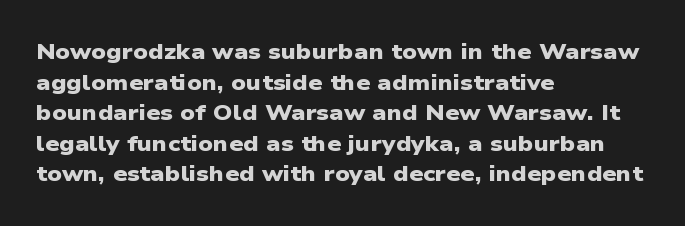
Q: Is the text bold? A: Yes.
Q: Is the text underlined? A: No.
Q: How is the paragraph aligned? A: Left-aligned.
Q: Is the spacing between letters normal or unusually wide? A: Normal.
Q: Is the spacing between lines tight, normal or loose? A: Normal.
